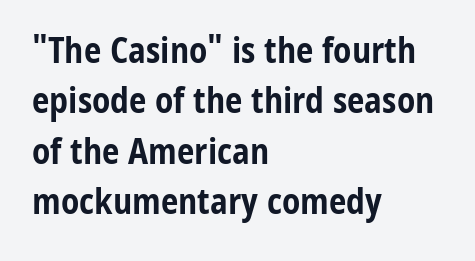
{"serif": "no", "italic": "no", "bold": "yes", "weight": "bold", "width": "condensed", "stroke_contrast": "low", "x_height": "medium", "monospaced": "no", "underline": "no", "align": "left", "line_spacing": "normal", "line_spacing_ratio": 1.44, "letter_spacing": "normal", "letter_spacing_em": 0.0, "glyph_px": 35}
